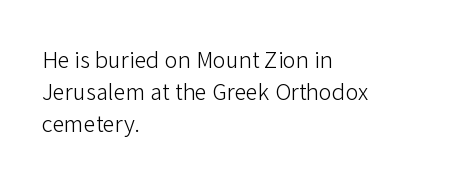
Q: Is the text bold? A: No.
Q: Is the text italic (slanted)? A: No, it is upright.
Q: Is the text underlined? A: No.
Q: How is the paragraph aligned? A: Left-aligned.
Q: Is the spacing between letters normal or unusually wide? A: Normal.
Q: Is the spacing between lines tight, normal or loose? A: Normal.
